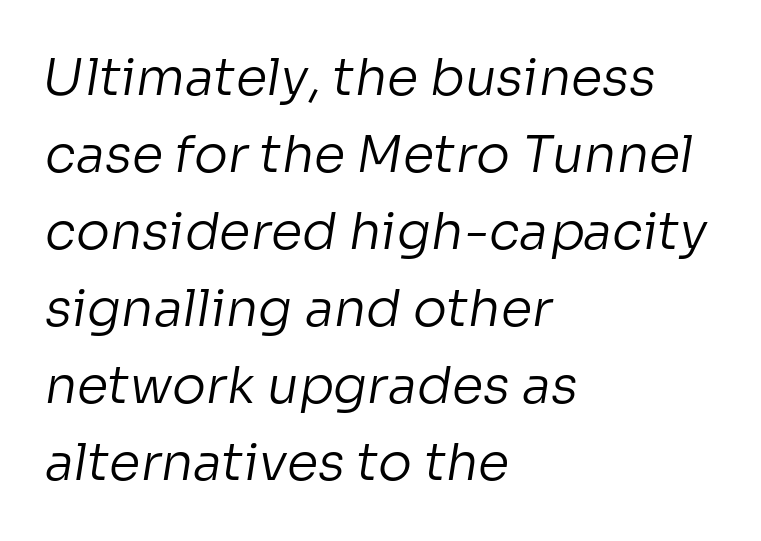
Q: Is the text bold? A: No.
Q: Is the typeface a serif or a sans-serif typeface? A: Sans-serif.
Q: Is the text underlined? A: No.
Q: How is the paragraph aligned? A: Left-aligned.
Q: Is the spacing between letters normal or unusually wide? A: Normal.
Q: Is the spacing between lines tight, normal or loose? A: Normal.
Q: Width (condensed, normal, or wide)? A: Normal.
Q: Stroke contrast? A: Low.
Q: x-height? A: Medium.
Q: Monospaced? A: No.
